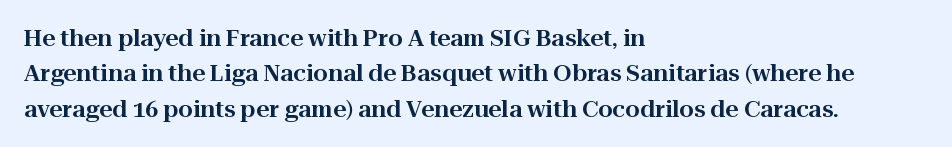
Nope, not italic — everything's standing straight. Words appear dense and cohesive because spacing is normal. The baseline area is clear. These lines sit exactly where default settings would place them. The compositor pushed each line to the left boundary.
